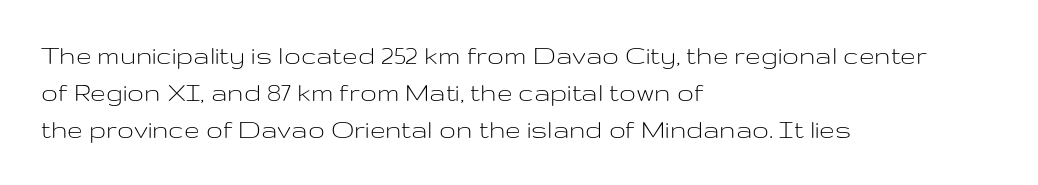
Q: Is the text bold? A: No.
Q: Is the text italic (slanted)? A: No, it is upright.
Q: Is the typeface a serif or a sans-serif typeface? A: Sans-serif.
Q: Is the text underlined? A: No.
Q: How is the paragraph aligned? A: Left-aligned.
Q: Is the spacing between letters normal or unusually wide? A: Normal.
Q: Is the spacing between lines tight, normal or loose? A: Normal.
Q: Width (condensed, normal, or wide)? A: Wide.
Q: Stroke contrast? A: Low.
Q: x-height? A: Medium.
Q: Monospaced? A: No.
